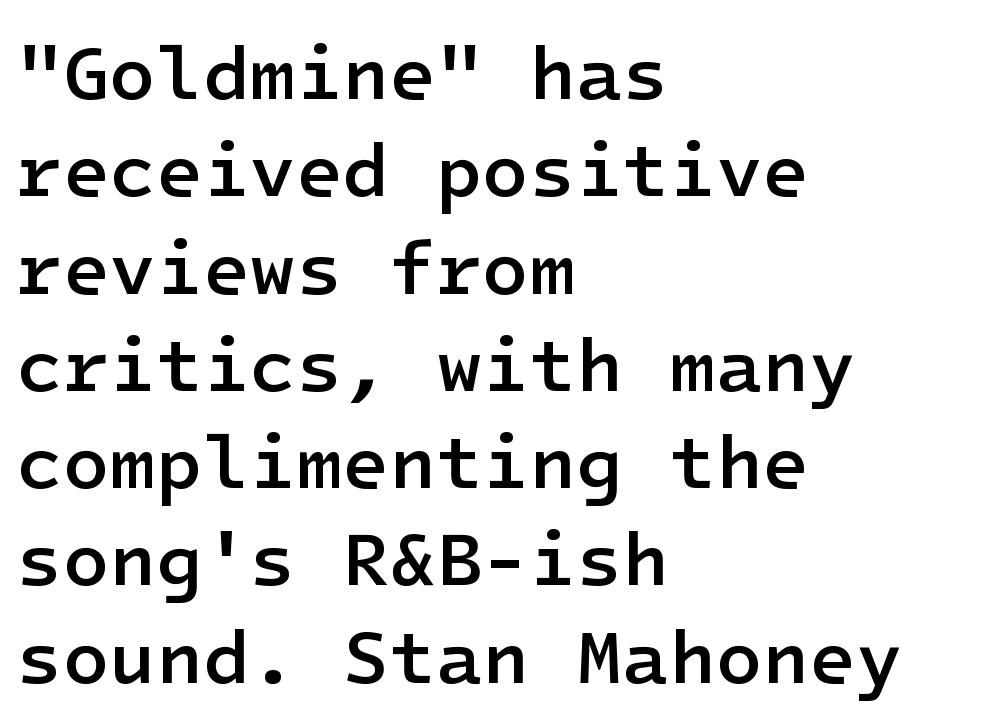
Every stem runs plumb, perpendicular to the baseline. Left-aligned paragraph, ragged on the right. Each letter's strokes conclude bluntly, with no projecting serifs. Summary of weight: moderately heavy, a semibold. Honestly, the row spacing looks completely unremarkable. No extra tracking has been applied to these lines.
